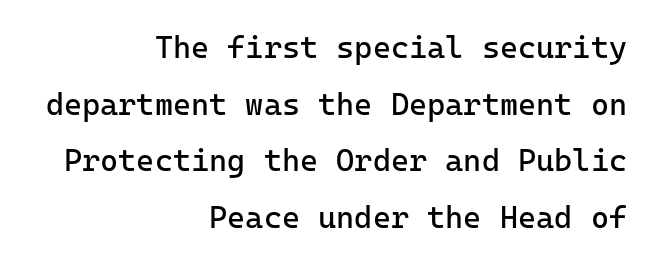
The image shows 31 px regular-weight sans-serif type, upright, monospaced; set right-aligned, line spacing 1.83x, normal letter spacing, not underlined; low stroke contrast and a medium x-height.
